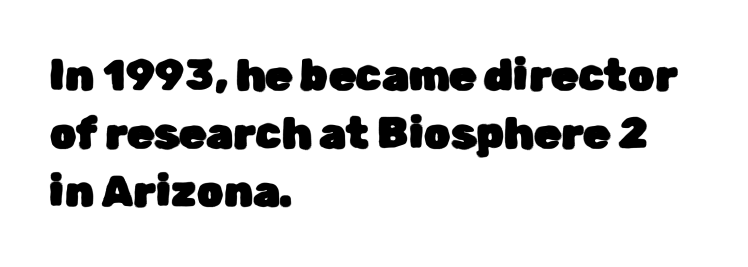
Q: Is the text italic (slanted)? A: No, it is upright.
Q: Is the typeface a serif or a sans-serif typeface? A: Sans-serif.
Q: Is the text underlined? A: No.
Q: How is the paragraph aligned? A: Left-aligned.
Q: Is the spacing between letters normal or unusually wide? A: Normal.
Q: Is the spacing between lines tight, normal or loose? A: Normal.
Q: Width (condensed, normal, or wide)? A: Normal.
Q: Stroke contrast? A: Low.
Q: x-height? A: Medium.
Q: Monospaced? A: No.
